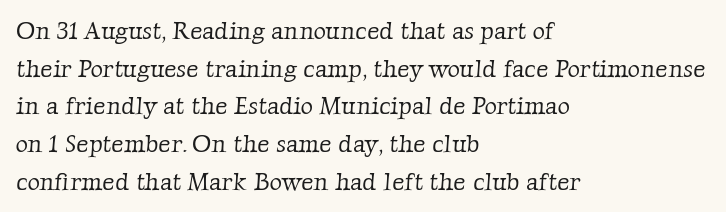
{"bold": "no", "underline": "no", "align": "left", "line_spacing": "normal", "line_spacing_ratio": 1.57, "letter_spacing": "normal", "letter_spacing_em": 0.0, "glyph_px": 24}
